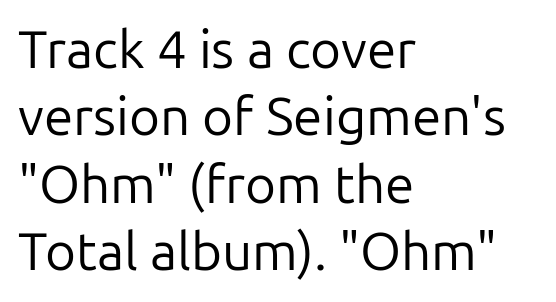
Beneath every word, the page is bare. Is this a heavy cut? Hardly; it is regular or lighter. Ascenders rise straight up at ninety degrees. Note the varied advance widths — an 'i' is clearly narrower than an 'm'.
